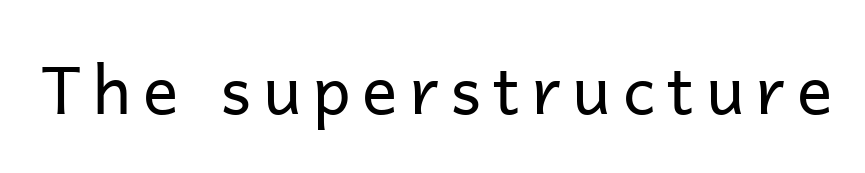
The image shows 66 px regular-weight sans-serif type, upright; set not underlined; low stroke contrast and a medium x-height.
